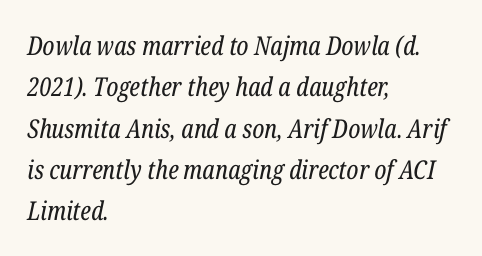
{"italic": "yes", "lean": "right", "slant_degrees": 12, "bold": "no", "underline": "no", "align": "left", "line_spacing": "normal", "line_spacing_ratio": 1.59, "letter_spacing": "normal", "letter_spacing_em": 0.0, "glyph_px": 26}
